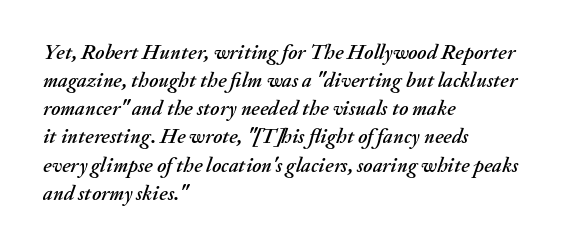
Q: Is the text italic (slanted)? A: Yes, it leans right by about 20 degrees.
Q: Is the text underlined? A: No.
Q: How is the paragraph aligned? A: Left-aligned.
Q: Is the spacing between letters normal or unusually wide? A: Normal.
Q: Is the spacing between lines tight, normal or loose? A: Normal.
